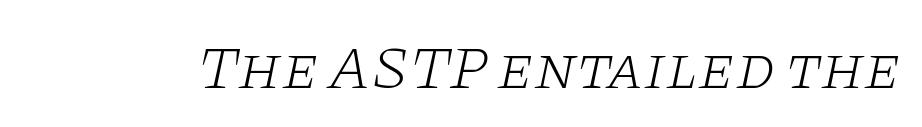
This rendering leaves character spacing at its baseline value. Note the varied advance widths — an 'i' is clearly narrower than an 'm'. Stems and bowls with no extra thickness — not bold. Notice how the stems are inclined rather than vertical — that's the hallmark of italics. A serif font was chosen for this passage.
